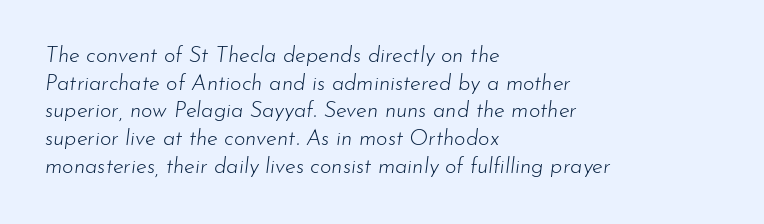
Q: Is the text bold? A: No.
Q: Is the text italic (slanted)? A: Yes, it leans right by about 7 degrees.
Q: Is the text underlined? A: No.
Q: How is the paragraph aligned? A: Left-aligned.
Q: Is the spacing between letters normal or unusually wide? A: Normal.
Q: Is the spacing between lines tight, normal or loose? A: Normal.
